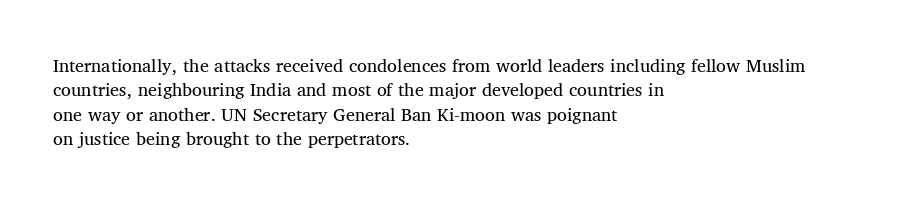
{"italic": "no", "bold": "no", "underline": "no", "align": "left", "line_spacing_ratio": 1.22, "letter_spacing": "normal", "letter_spacing_em": 0.0, "glyph_px": 20}
